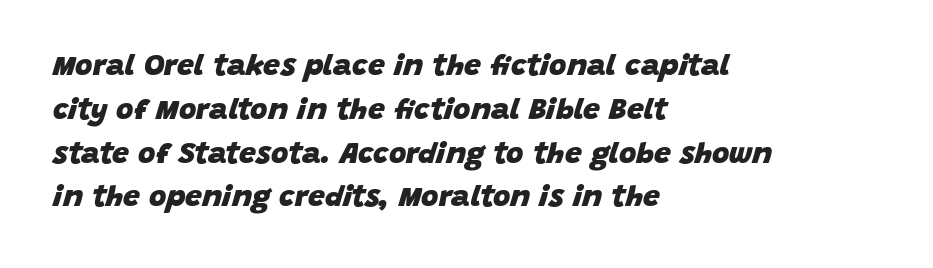
{"italic": "yes", "lean": "right", "slant_degrees": 15, "bold": "yes", "weight": "heavy", "width": "normal", "stroke_contrast": "low", "x_height": "large", "monospaced": "no", "underline": "no", "align": "left", "line_spacing": "normal", "line_spacing_ratio": 1.46, "letter_spacing": "normal", "letter_spacing_em": 0.0, "glyph_px": 30}
